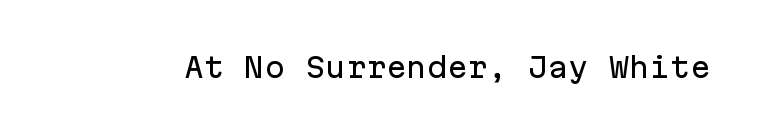
The image shows 27 px text type, upright; set normal letter spacing, not underlined.
